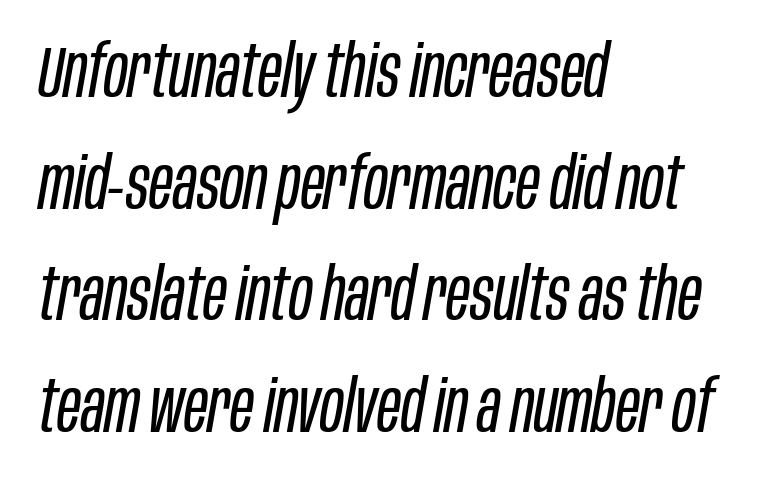
The passage shown stacks its lines at a standard gap. Stems and bowls with no extra thickness — not bold. Only glyphs here, with clear space below each row. How are the letters spaced? Ordinarily, with no added tracking. Line beginnings align vertically; line endings do not. Is the type slanted? Yes — the strokes lean at a clear angle.
